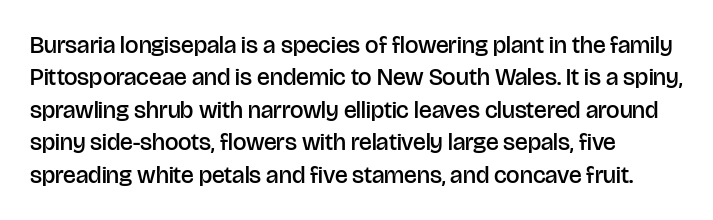
Does the leading feel generous? No, just average. Words float on clear page, feet unadorned. These lines carry some extra weight — a demibold, not a full bold. A classic flush-left, rag-right setting is used for this passage. The letters sit at their default tracking, neither squeezed nor spread.
